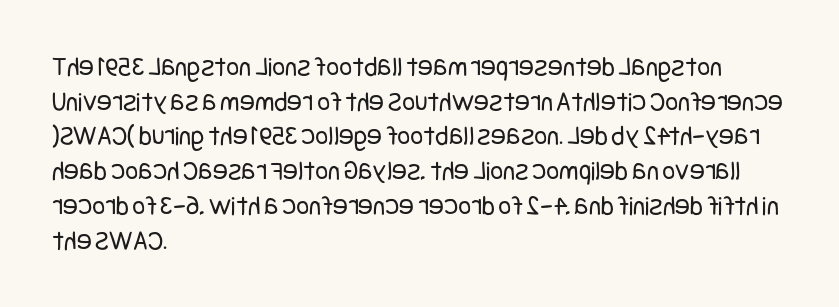
The passage shown has conventional tracking throughout. The strip under each line holds only bare page. The letters stand upright; this is a roman face. The type family on display is of the sans-serif kind. This rendering uses left alignment, leaving the right contour irregular. Unbolded letterforms with no extra heft.
